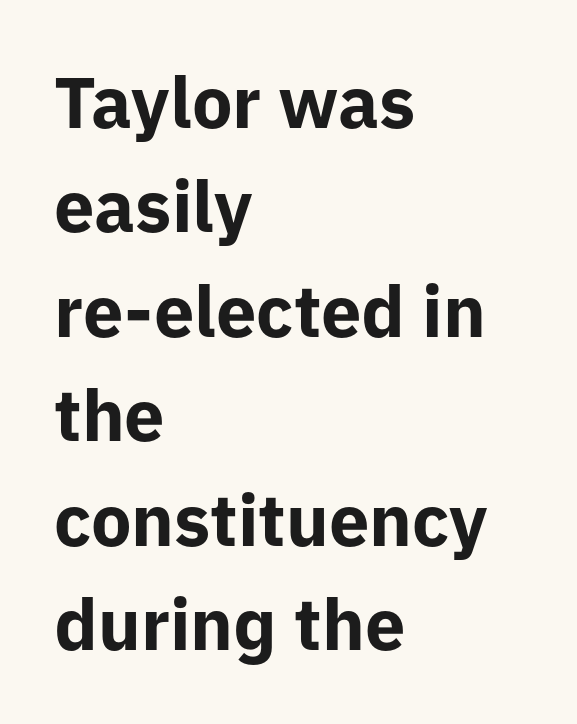
The image shows 72 px bold sans-serif type, upright; set left-aligned, normal line spacing (1.45x), normal letter spacing, not underlined; low stroke contrast and a medium x-height.
